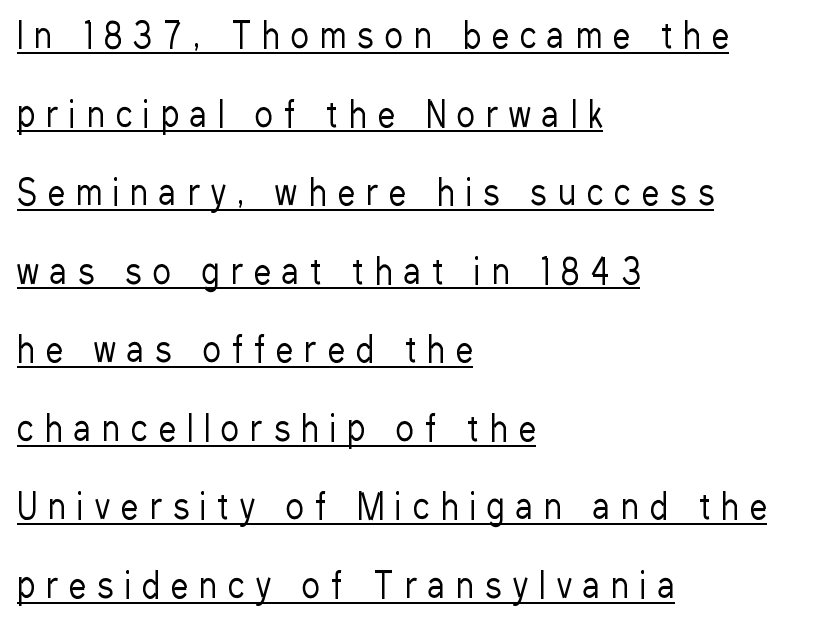
Q: Is the text bold? A: No.
Q: Is the text italic (slanted)? A: No, it is upright.
Q: Is the typeface a serif or a sans-serif typeface? A: Sans-serif.
Q: Is the text underlined? A: Yes.
Q: How is the paragraph aligned? A: Left-aligned.
Q: Is the spacing between letters normal or unusually wide? A: Unusually wide.
Q: Is the spacing between lines tight, normal or loose? A: Loose.
Q: Width (condensed, normal, or wide)? A: Condensed.
Q: Stroke contrast? A: Low.
Q: x-height? A: Medium.
Q: Monospaced? A: No.
